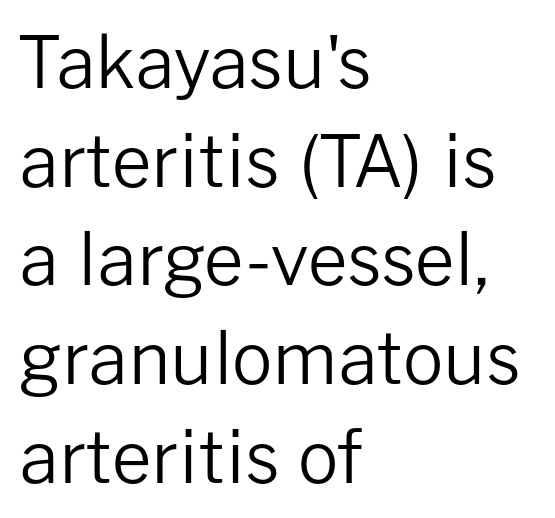
Character widths vary here, with narrow letters taking less room than wide ones. Weight: in the light-to-regular range. The designer went with a sans here, leaving each stem footless. The rag falls on the right side of this text block.
